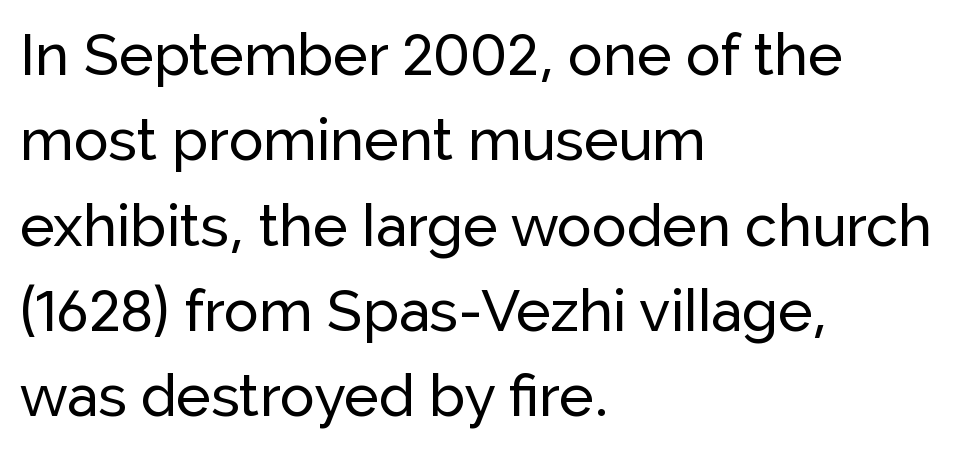
The image shows 58 px sans-serif type, upright; set left-aligned, normal line spacing (1.47x), normal letter spacing, not underlined; low stroke contrast and a medium x-height.
